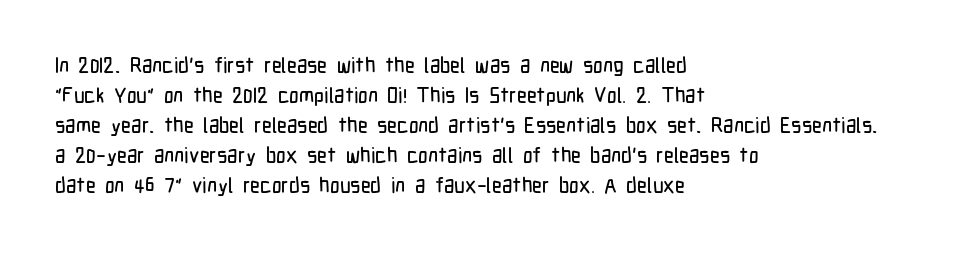
The image shows 21 px text type, upright; set left-aligned, normal line spacing (1.43x), normal letter spacing, not underlined.
